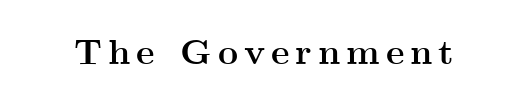
{"serif": "yes", "italic": "no", "bold": "yes", "weight": "semibold", "width": "wide", "stroke_contrast": "medium", "x_height": "small", "monospaced": "no", "underline": "no", "glyph_px": 35}
